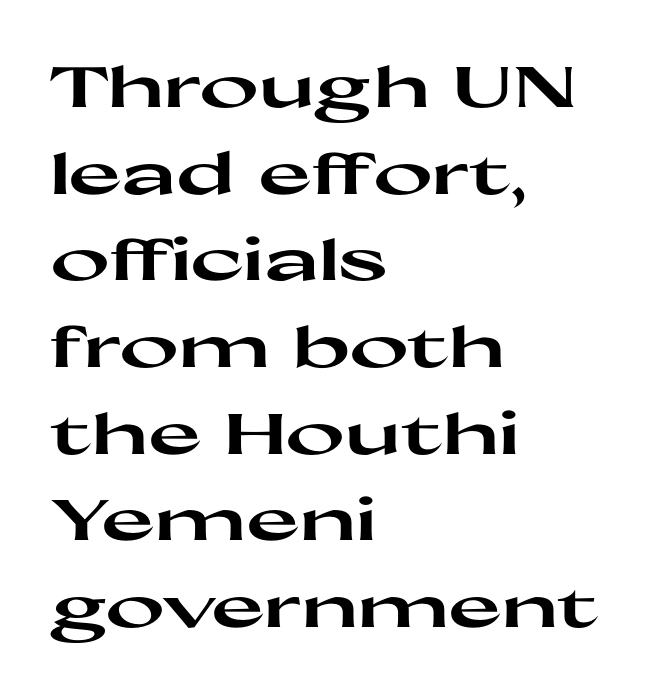
{"serif": "no", "italic": "no", "bold": "yes", "weight": "heavy", "width": "wide", "stroke_contrast": "high", "x_height": "medium", "monospaced": "no", "underline": "no", "align": "left", "line_spacing": "normal", "line_spacing_ratio": 1.52, "letter_spacing": "normal", "letter_spacing_em": 0.0, "glyph_px": 57}
